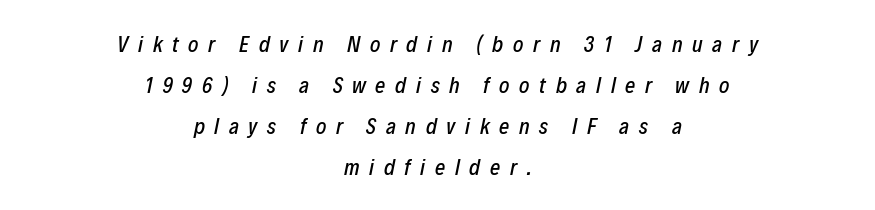
The image shows 22 px text type, italic (leaning right); set centered, line spacing 1.87x, unusually wide letter spacing (+0.44 em), not underlined.
